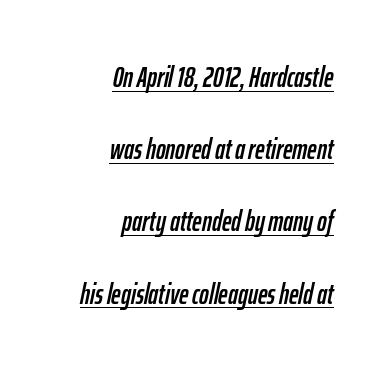
The image shows 29 px condensed type, italic (leaning right); set right-aligned, loose line spacing (2.49x), normal letter spacing, underlined; low stroke contrast and a medium x-height.
